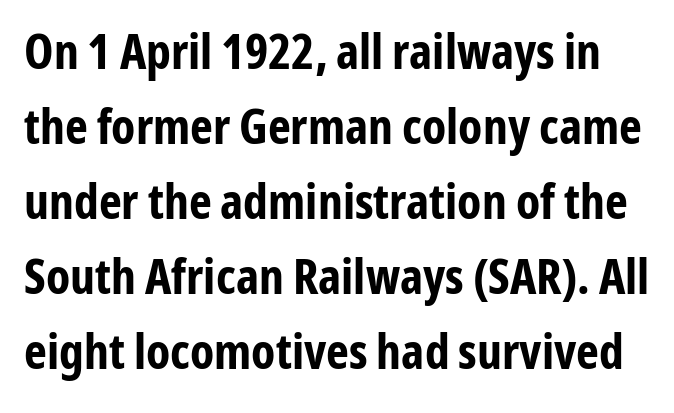
Students, note that the glyphs here touch the page at normal intervals. Any mark beneath the type? The region is blank. Style check: upright. Spacing verdict: proportional, widths tailored to each character. In terms of weight, the rendering is a true, heavy bold. Reading down the column, the eye jumps a familiar distance to each next line.
